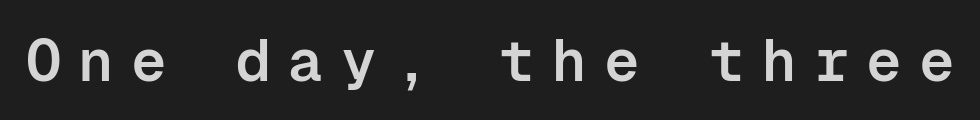
The image shows 59 px semibold sans-serif type, upright, monospaced; set unusually wide letter spacing (+0.29 em), not underlined; low stroke contrast and a medium x-height.
